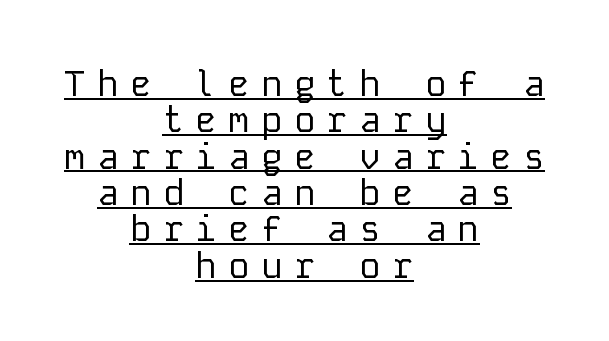
The image shows 36 px regular-weight sans-serif type, upright, monospaced; set centered, tight line spacing (1.01x), unusually wide letter spacing (+0.31 em), underlined; low stroke contrast and a medium x-height.
